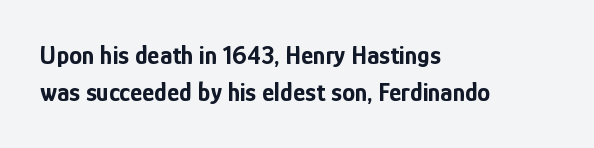
Notice how descenders clear the ascenders below comfortably — that's standard leading. Compared with an ordinary text face, these strokes are far heavier — a full bold. Compared with typical body copy, the letter spacing here is the same. Italic: no, the glyphs are upright roman. The rag falls on the right side of this text block. Descenders hang freely into open space.
